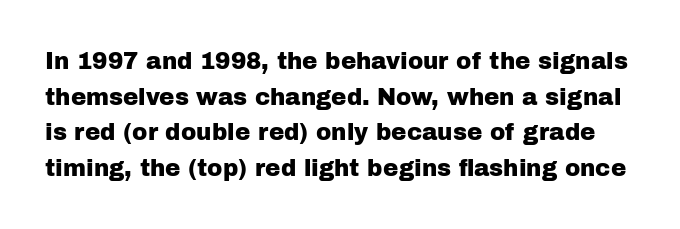
The image shows 23 px text type, upright; set normal line spacing (1.55x), normal letter spacing, not underlined.
